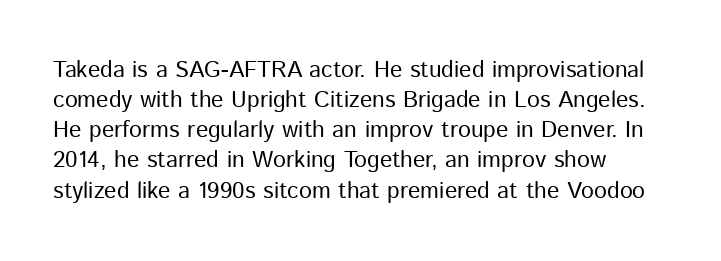
The image shows 23 px text type, upright; set left-aligned, normal line spacing (1.31x), normal letter spacing, not underlined.
